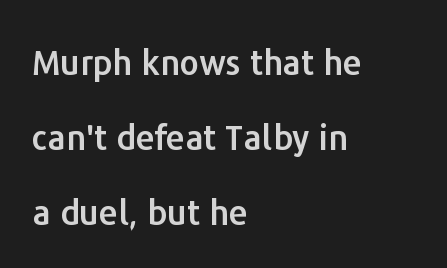
Q: Is the text italic (slanted)? A: No, it is upright.
Q: Is the typeface a serif or a sans-serif typeface? A: Sans-serif.
Q: Is the text underlined? A: No.
Q: How is the paragraph aligned? A: Left-aligned.
Q: Is the spacing between letters normal or unusually wide? A: Normal.
Q: Is the spacing between lines tight, normal or loose? A: Loose.
Q: Width (condensed, normal, or wide)? A: Normal.
Q: Stroke contrast? A: Low.
Q: x-height? A: Medium.
Q: Monospaced? A: No.
